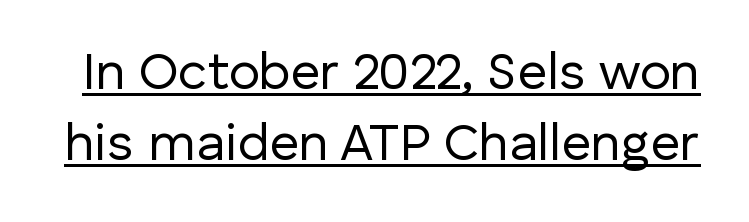
{"serif": "no", "italic": "no", "bold": "no", "weight": "regular", "width": "normal", "stroke_contrast": "low", "x_height": "medium", "monospaced": "no", "underline": "yes", "line_spacing": "normal", "line_spacing_ratio": 1.36, "letter_spacing": "normal", "letter_spacing_em": 0.0, "glyph_px": 52}
